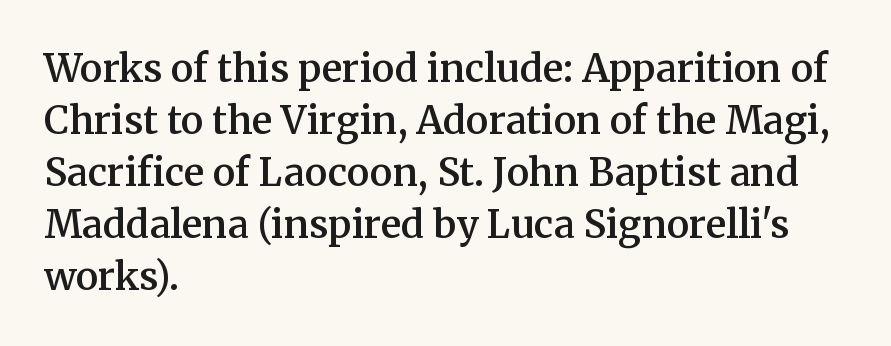
The image shows 38 px semibold serif type, upright; set left-aligned, normal line spacing (1.37x), normal letter spacing, not underlined; medium stroke contrast and a medium x-height.
